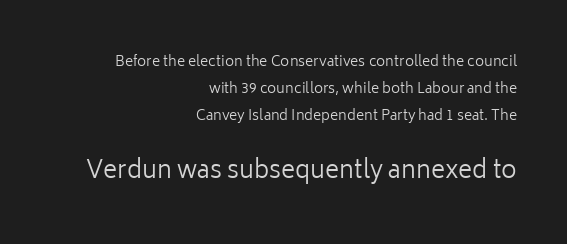
A bare baseline throughout the passage. One-word summary of the alignment: right. Think standard paragraph weight, or any step lighter than that. The tracking reads as untouched default to a designer's eye.
